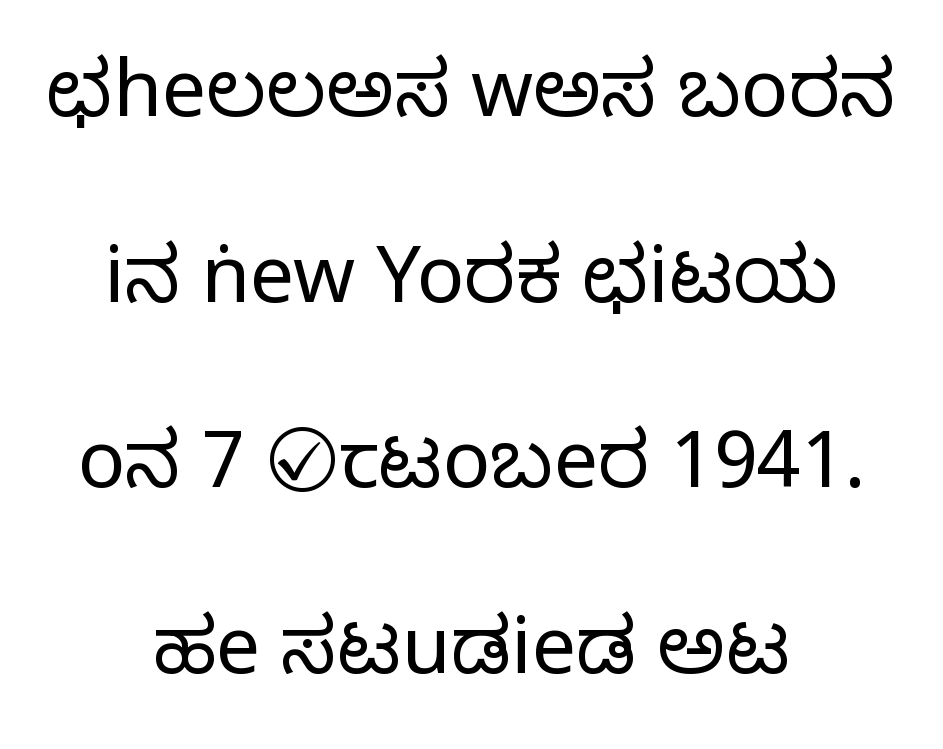
Nothing sits at the stroke ends, so this counts as sans-serif. You could fit nearly another row in the gap between these rows. Do the letters lean? They stand straight. The paragraph shown floats in the horizontal middle. Glance below the letters and you will spot only blank space. A typesetter would call this zero additional tracking.
